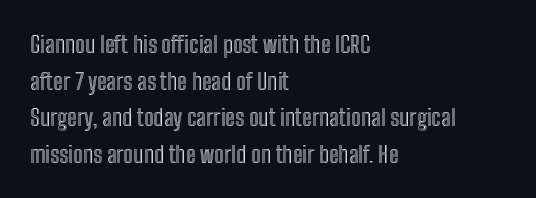
{"italic": "no", "underline": "no", "align": "left", "line_spacing": "normal", "line_spacing_ratio": 1.59, "letter_spacing": "normal", "letter_spacing_em": 0.0, "glyph_px": 23}
